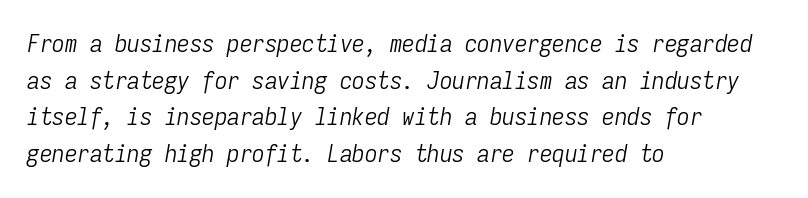
Here the glyphs are tracked normally, forming tight word shapes. Designer's note — italics engaged. The lines are quadded left. Weight class: somewhere from thin through regular.
